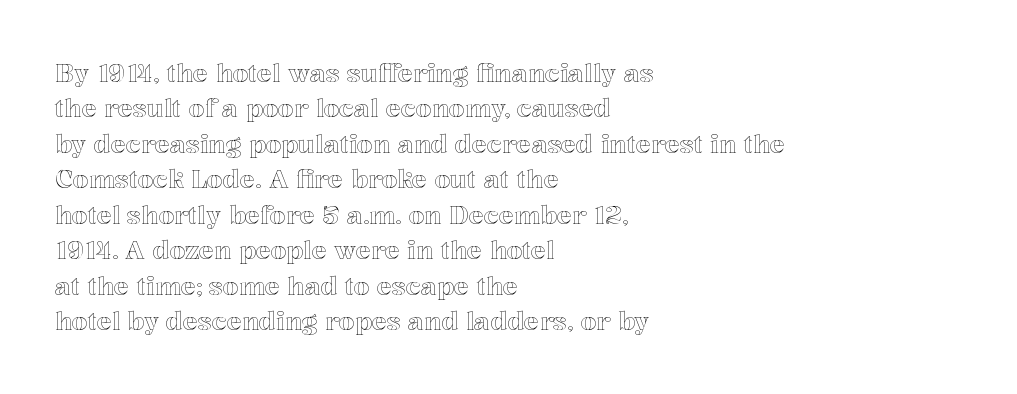
{"italic": "no", "underline": "no", "align": "left", "line_spacing": "normal", "line_spacing_ratio": 1.42, "letter_spacing": "normal", "letter_spacing_em": 0.0, "glyph_px": 25}
